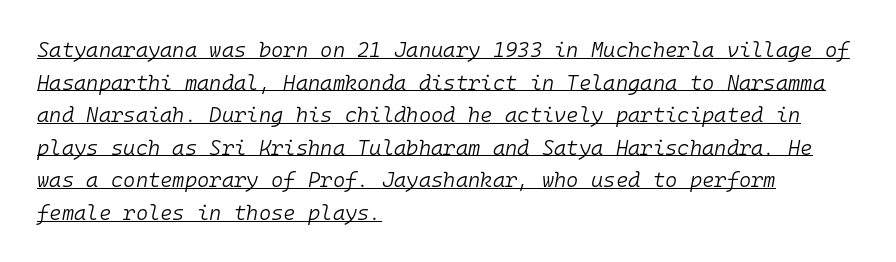
Q: Is the text bold? A: No.
Q: Is the text italic (slanted)? A: Yes, it leans right by about 10 degrees.
Q: Is the text underlined? A: Yes.
Q: How is the paragraph aligned? A: Left-aligned.
Q: Is the spacing between letters normal or unusually wide? A: Normal.
Q: Is the spacing between lines tight, normal or loose? A: Normal.
